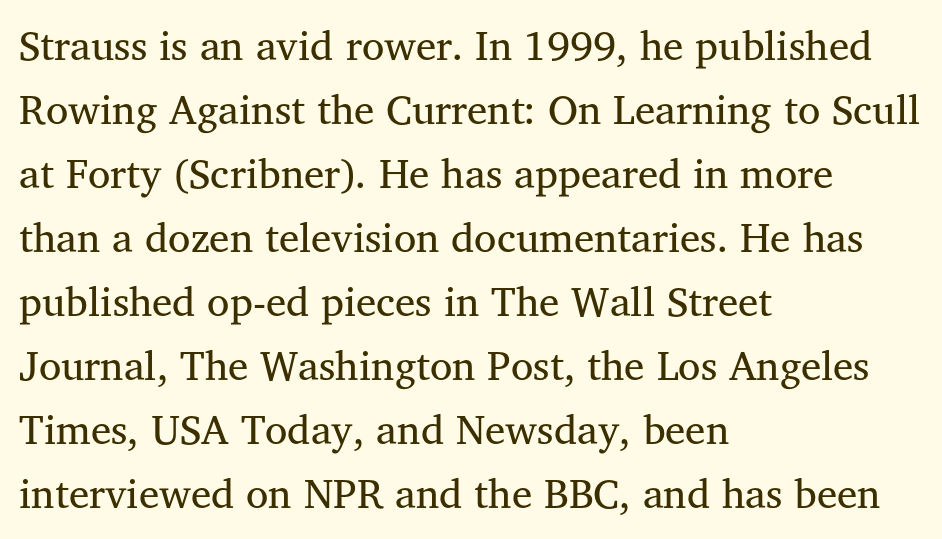
Q: Is the text bold? A: No.
Q: Is the text italic (slanted)? A: No, it is upright.
Q: Is the typeface a serif or a sans-serif typeface? A: Serif.
Q: Is the text underlined? A: No.
Q: How is the paragraph aligned? A: Left-aligned.
Q: Is the spacing between letters normal or unusually wide? A: Normal.
Q: Is the spacing between lines tight, normal or loose? A: Normal.
Q: Width (condensed, normal, or wide)? A: Normal.
Q: Stroke contrast? A: Medium.
Q: x-height? A: Medium.
Q: Monospaced? A: No.
